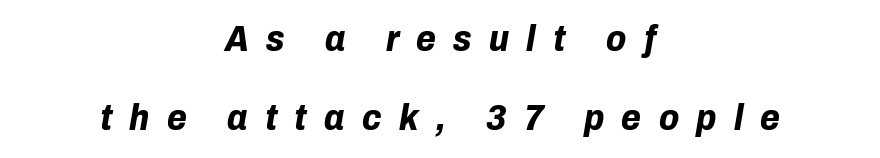
{"italic": "yes", "lean": "right", "slant_degrees": 10, "bold": "yes", "weight": "bold", "width": "normal", "stroke_contrast": "low", "x_height": "medium", "monospaced": "no", "underline": "no", "align": "center", "line_spacing": "loose", "line_spacing_ratio": 2.2, "letter_spacing": "wide", "letter_spacing_em": 0.48, "glyph_px": 36}
